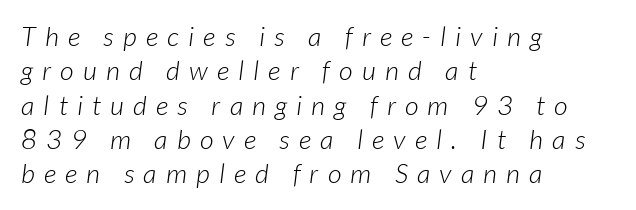
Q: Is the text bold? A: No.
Q: Is the text underlined? A: No.
Q: How is the paragraph aligned? A: Left-aligned.
Q: Is the spacing between letters normal or unusually wide? A: Unusually wide.
Q: Is the spacing between lines tight, normal or loose? A: Normal.
